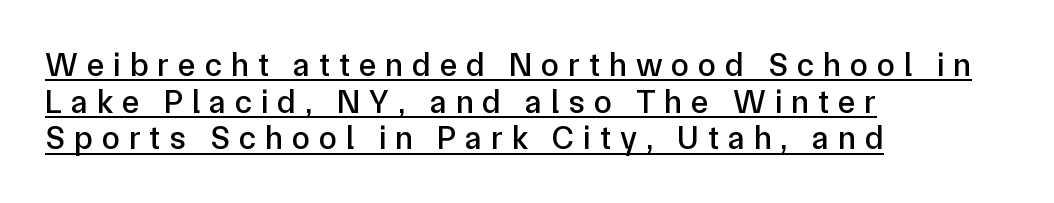
The image shows 33 px sans-serif type, upright; set left-aligned, tight line spacing (1.11x), unusually wide letter spacing (+0.27 em), underlined; low stroke contrast and a medium x-height.
